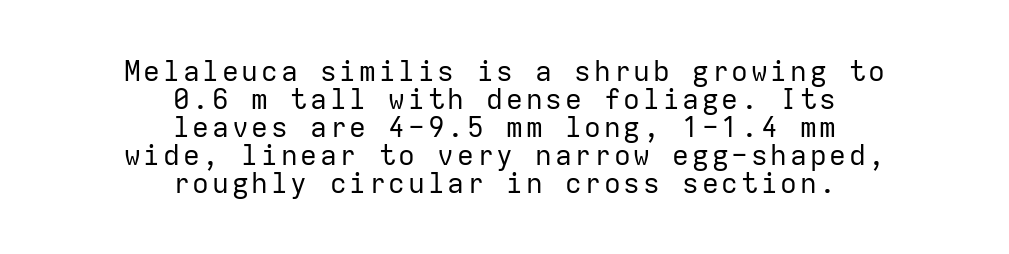
A bare baseline throughout the passage. If you drew a line through each stem, it would be perfectly vertical. Note the uniform advance width — an 'i' takes as much space as an 'm'. Nothing heavy about these letters — not bold at all. The rag falls on both sides of this text block equally. Each new line begins almost immediately beneath the previous one.
